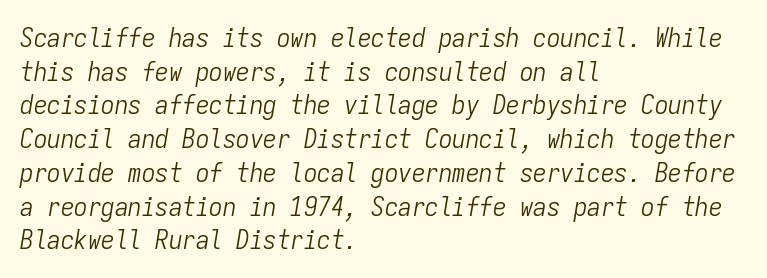
Q: Is the text bold? A: No.
Q: Is the text italic (slanted)? A: Yes, it leans right by about 9 degrees.
Q: Is the text underlined? A: No.
Q: How is the paragraph aligned? A: Left-aligned.
Q: Is the spacing between letters normal or unusually wide? A: Normal.
Q: Is the spacing between lines tight, normal or loose? A: Normal.
